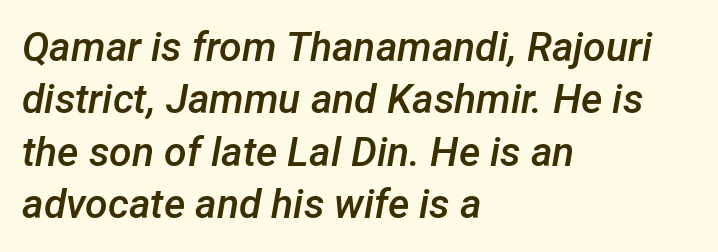
Is this a fixed-width face? No — the glyphs have proportional, varying widths. Horizontally, the lines are justified to the leading edge only. Reading down the column, the eye jumps a familiar distance to each next line. Is the type bold? Partly — it's a semibold, heavier than regular but not fully bold.
